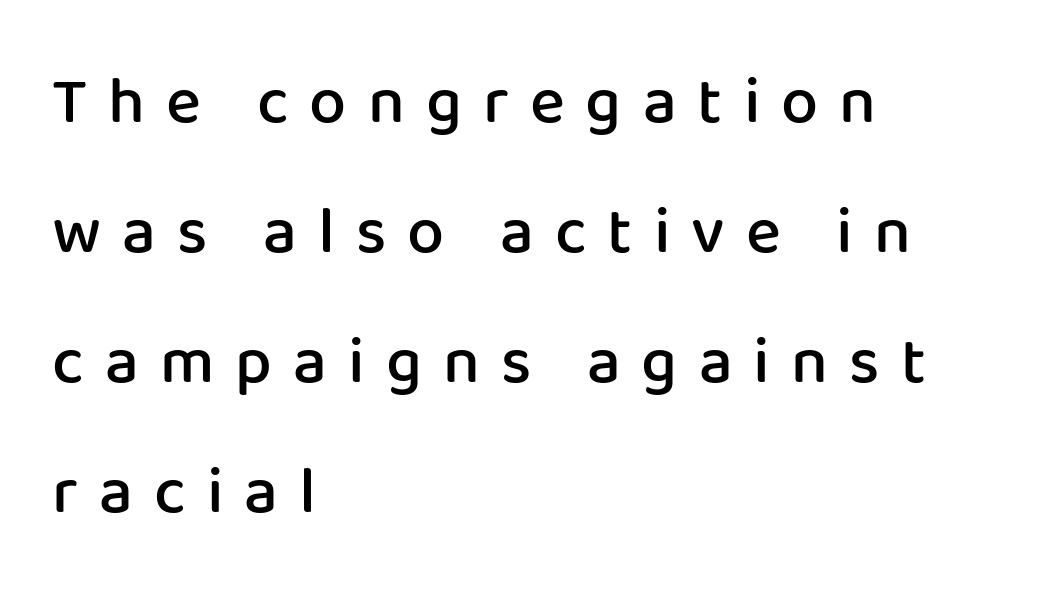
{"serif": "no", "italic": "no", "bold": "semi", "weight": "semibold", "width": "normal", "stroke_contrast": "low", "x_height": "medium", "monospaced": "no", "underline": "no", "align": "left", "line_spacing": "loose", "line_spacing_ratio": 1.97, "letter_spacing": "wide", "letter_spacing_em": 0.32, "glyph_px": 66}
